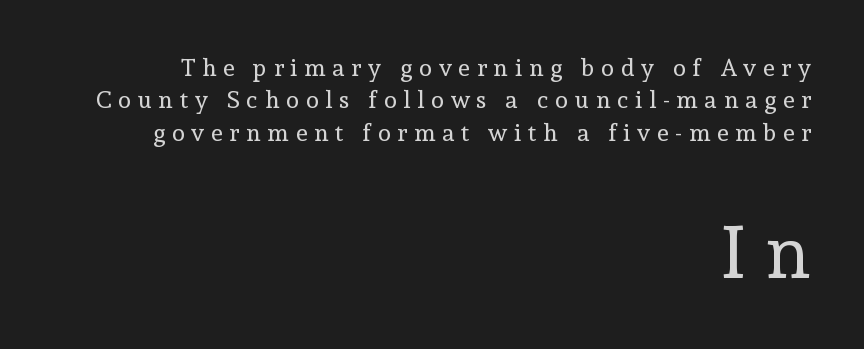
Q: Is the text bold? A: No.
Q: Is the text italic (slanted)? A: No, it is upright.
Q: Is the typeface a serif or a sans-serif typeface? A: Serif.
Q: Is the text underlined? A: No.
Q: How is the paragraph aligned? A: Right-aligned.
Q: Is the spacing between letters normal or unusually wide? A: Unusually wide.
Q: Is the spacing between lines tight, normal or loose? A: Normal.
Q: Which block of text is set in a larger size, the first (top) or the second (bottom)? A: The second (bottom) one.
Q: Width (condensed, normal, or wide)? A: Normal.
Q: x-height? A: Medium.
Q: Monospaced? A: No.
